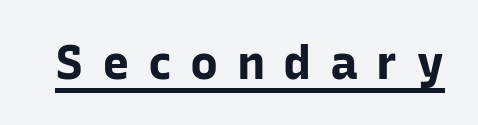
Q: Is the text bold? A: Yes.
Q: Is the text italic (slanted)? A: No, it is upright.
Q: Is the typeface a serif or a sans-serif typeface? A: Sans-serif.
Q: Is the text underlined? A: Yes.
Q: Is the spacing between letters normal or unusually wide? A: Unusually wide.
Q: Width (condensed, normal, or wide)? A: Normal.
Q: Stroke contrast? A: Low.
Q: x-height? A: Medium.
Q: Monospaced? A: No.
